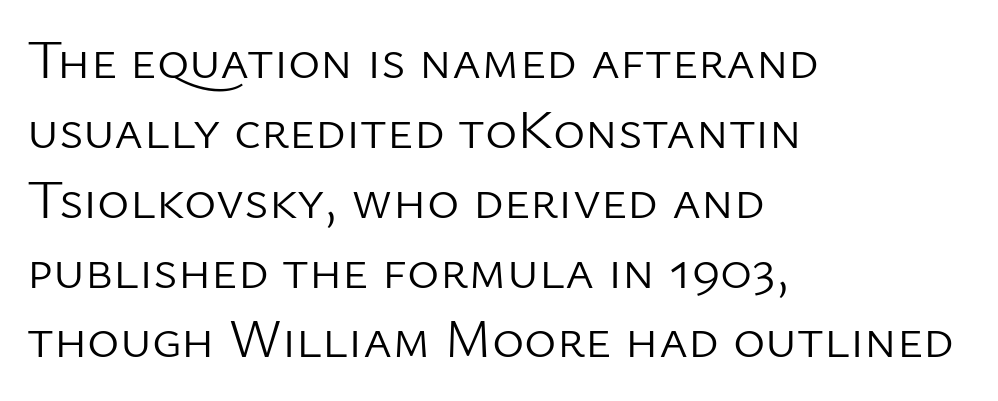
Anything drawn beneath the words? Only blank space. The type is set solid horizontally, with unmodified tracking. Notice how the passage keeps a crisp vertical edge on the left only. Style check: upright.
